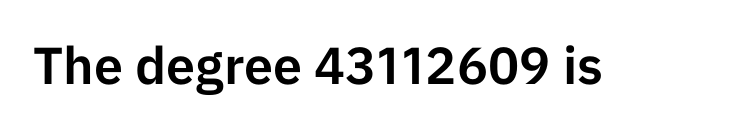
Check the space under the baseline: it is left empty. Vertical strokes here are truly vertical. Letterform terminals end flat and unadorned throughout the passage. The rendering keeps characters at their native spacing. These lines are rendered in a variable-pitch font.
